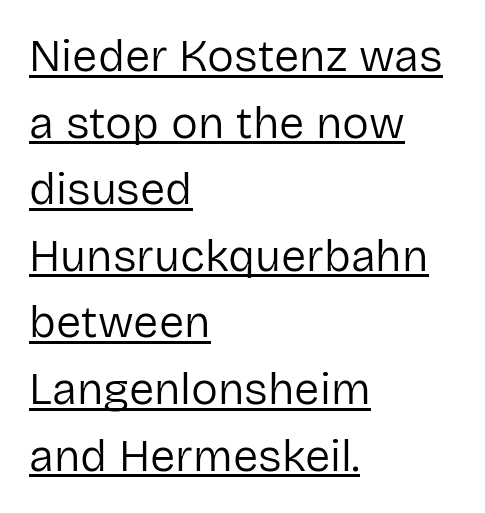
{"serif": "no", "italic": "no", "bold": "no", "weight": "regular", "width": "normal", "stroke_contrast": "low", "x_height": "medium", "monospaced": "no", "underline": "yes", "align": "left", "line_spacing": "normal", "line_spacing_ratio": 1.48, "letter_spacing": "normal", "letter_spacing_em": 0.0, "glyph_px": 45}
